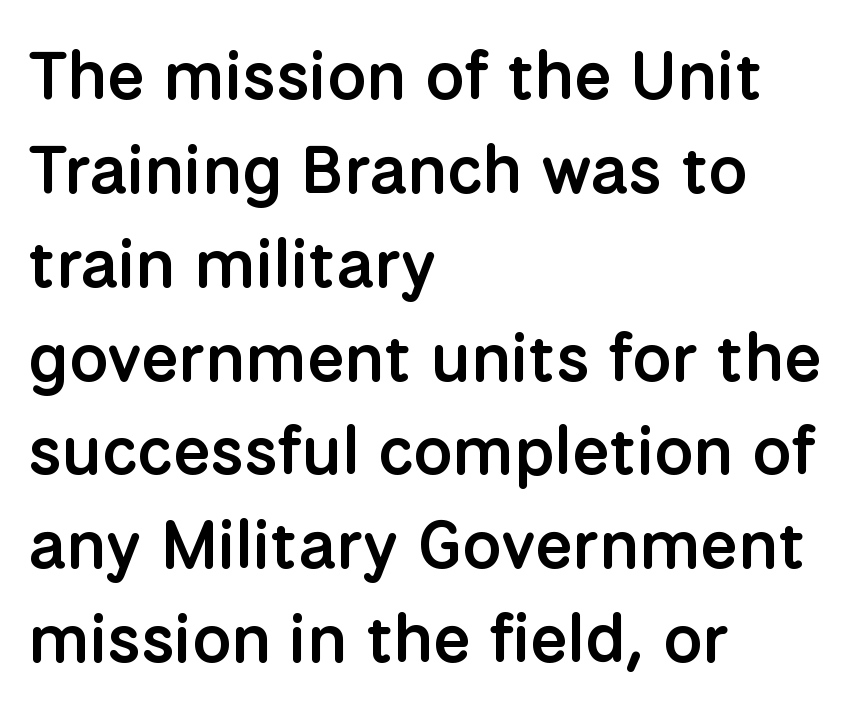
In CSS terms this would be text-align: left. A sans-serif font was chosen for this passage. Decoration check: the copy has no underline. Each new line begins a customary step beneath the previous one.
